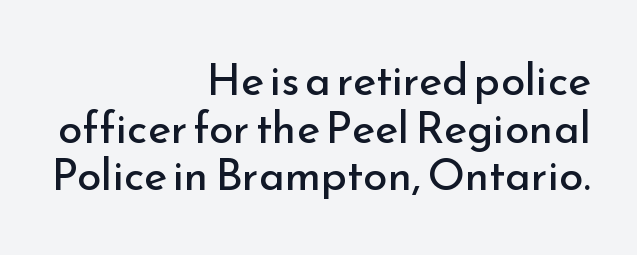
The gaps between neighbouring characters are ordinary and unremarkable. Descenders hang freely into open space. The designer dialed line spacing down below the default. Is the type heavy? It reads as light-to-regular instead.
